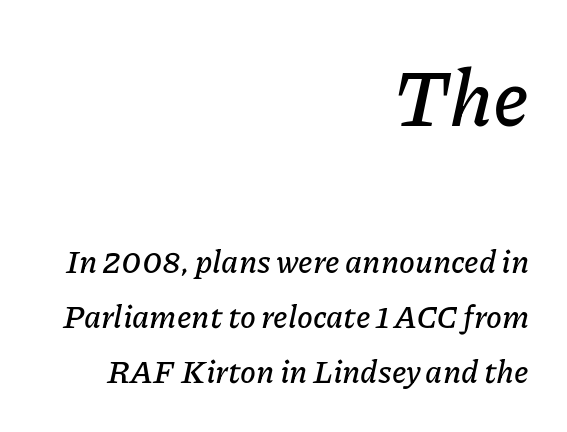
The face used here appears at its bigger size in the upper chunk. Yep, that's italic — everything's leaning. The lines in this sample share a right terminus and differ only in where they begin. Think of a printed novel: that variable character pitch is what you see here. A bare baseline throughout the passage.
